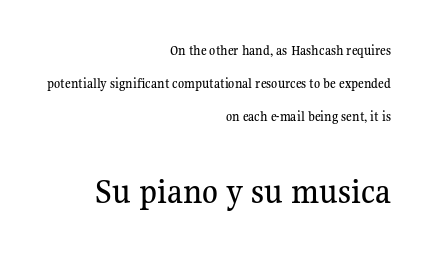
Q: Is the text italic (slanted)? A: No, it is upright.
Q: Is the typeface a serif or a sans-serif typeface? A: Serif.
Q: Is the text underlined? A: No.
Q: How is the paragraph aligned? A: Right-aligned.
Q: Is the spacing between letters normal or unusually wide? A: Normal.
Q: Is the spacing between lines tight, normal or loose? A: Loose.
Q: Which block of text is set in a larger size, the first (top) or the second (bottom)? A: The second (bottom) one.
Q: Width (condensed, normal, or wide)? A: Normal.
Q: Stroke contrast? A: Medium.
Q: x-height? A: Medium.
Q: Monospaced? A: No.
